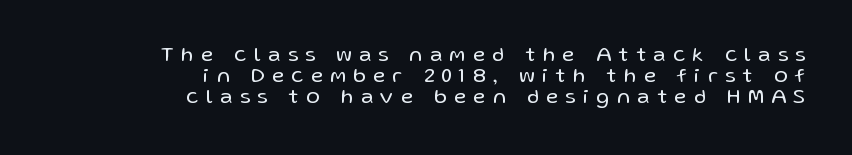
Q: Is the text bold? A: No.
Q: Is the text italic (slanted)? A: No, it is upright.
Q: Is the text underlined? A: No.
Q: How is the paragraph aligned? A: Right-aligned.
Q: Is the spacing between letters normal or unusually wide? A: Unusually wide.
Q: Is the spacing between lines tight, normal or loose? A: Tight.
